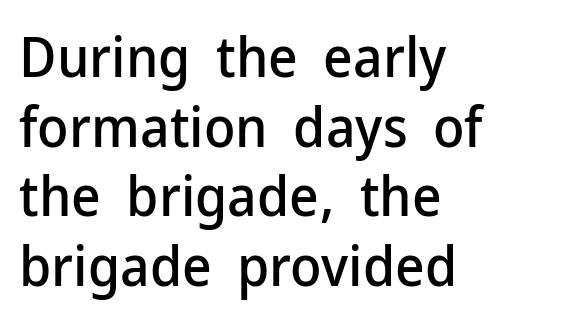
Style check: upright. You could not count columns in this text — the font is proportionally spaced. Casual observation: everything's shoved over to the left. What stands out about the letter spacing? Nothing — it is the standard amount.
